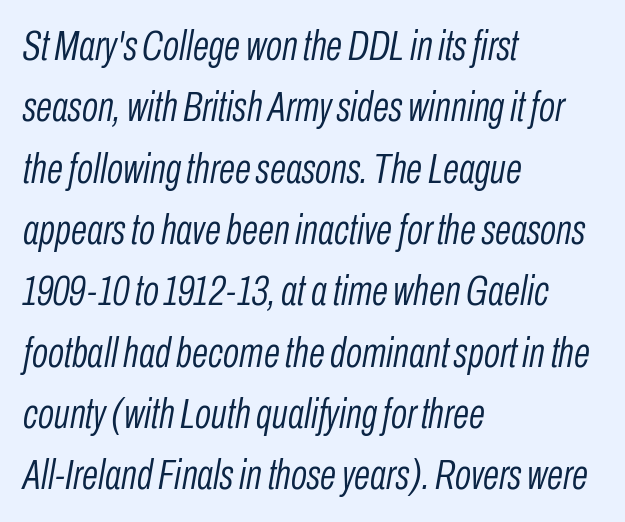
Think of a printed novel: that variable character pitch is what you see here. Line beginnings align vertically; line endings do not. This sample uses an oblique cut, with every glyph tilted off the vertical. The line texture is even and compact thanks to regular tracking.
